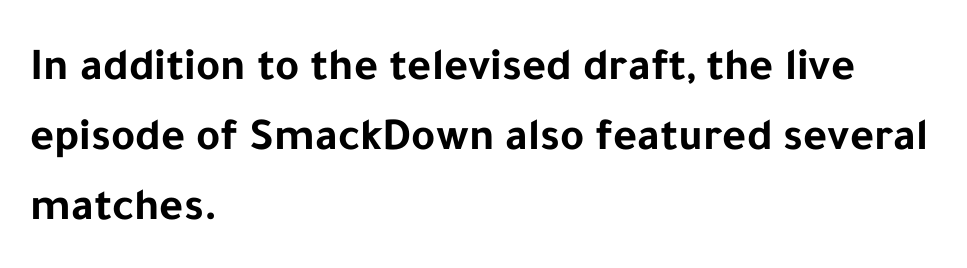
Words appear dense and cohesive because spacing is normal. Plain, unruled lines of type. Alignment: flush left. Heft: maximum for text — a bold. The block of text has a typical density, with ordinary space between rows. Think of a printed novel: that variable character pitch is what you see here.
